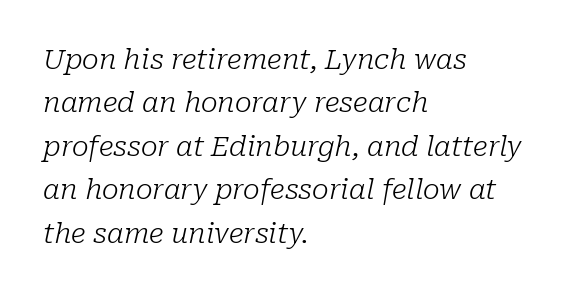
Q: Is the text bold? A: No.
Q: Is the text italic (slanted)? A: Yes, it leans right by about 10 degrees.
Q: Is the typeface a serif or a sans-serif typeface? A: Serif.
Q: Is the text underlined? A: No.
Q: How is the paragraph aligned? A: Left-aligned.
Q: Is the spacing between letters normal or unusually wide? A: Normal.
Q: Is the spacing between lines tight, normal or loose? A: Normal.
Q: Width (condensed, normal, or wide)? A: Normal.
Q: Stroke contrast? A: Low.
Q: x-height? A: Medium.
Q: Monospaced? A: No.
